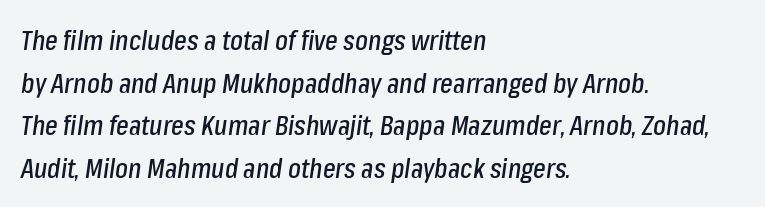
Q: Is the text italic (slanted)? A: Yes, it leans right by about 8 degrees.
Q: Is the text underlined? A: No.
Q: How is the paragraph aligned? A: Left-aligned.
Q: Is the spacing between letters normal or unusually wide? A: Normal.
Q: Is the spacing between lines tight, normal or loose? A: Normal.
